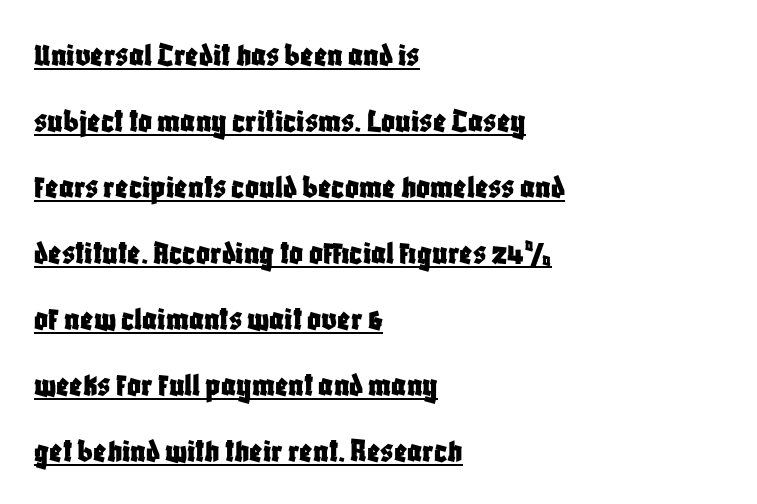
A student would call this left alignment; a typographer would say flush left, rag right. The letters stand upright; this is a roman face. This rendering features underlined lettering. The passage shown is typeset with a sans-serif family.
